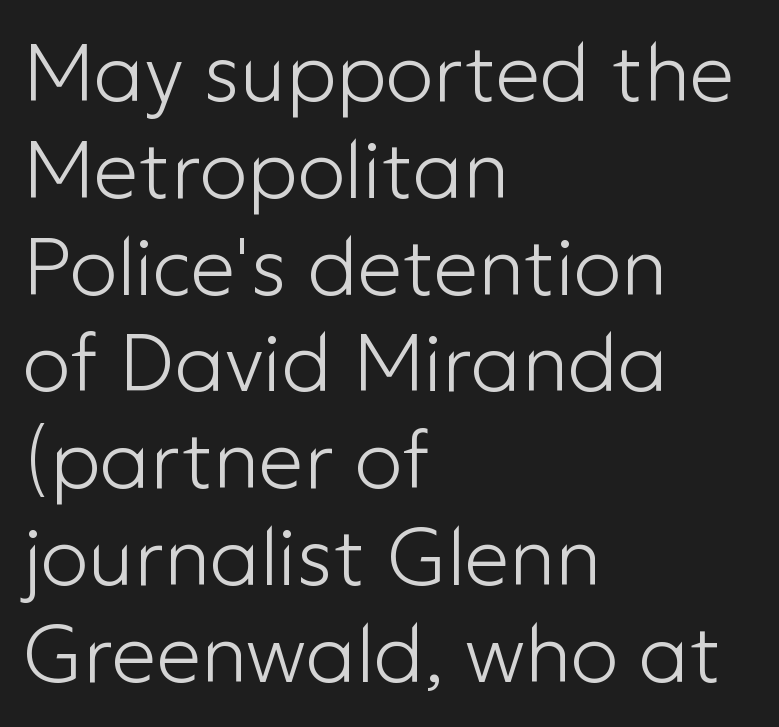
Q: Is the text bold? A: No.
Q: Is the text italic (slanted)? A: No, it is upright.
Q: Is the typeface a serif or a sans-serif typeface? A: Sans-serif.
Q: Is the text underlined? A: No.
Q: How is the paragraph aligned? A: Left-aligned.
Q: Is the spacing between letters normal or unusually wide? A: Normal.
Q: Width (condensed, normal, or wide)? A: Normal.
Q: Stroke contrast? A: Low.
Q: x-height? A: Medium.
Q: Monospaced? A: No.
